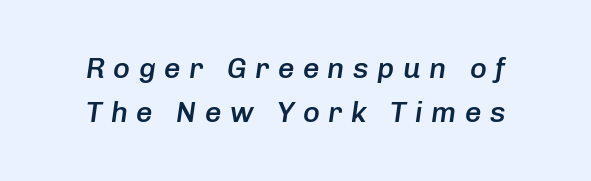
The image shows 29 px semibold type, italic (leaning right); set normal line spacing (1.52x), unusually wide letter spacing (+0.29 em), not underlined; low stroke contrast and a medium x-height.
